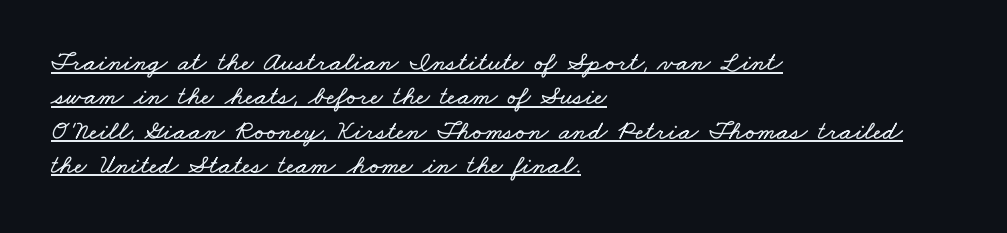
The rendering keeps characters at their native spacing. Rows of type keep a routine distance in the vertical direction. One-word summary of the alignment: left. In designer terms, the underline attribute is active on this setting.
